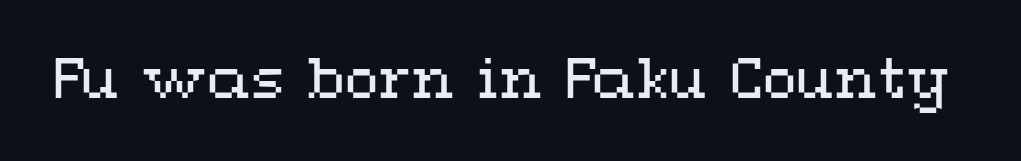
The image shows 55 px regular-weight, wide type, upright; set normal letter spacing, not underlined; medium stroke contrast and a medium x-height.
